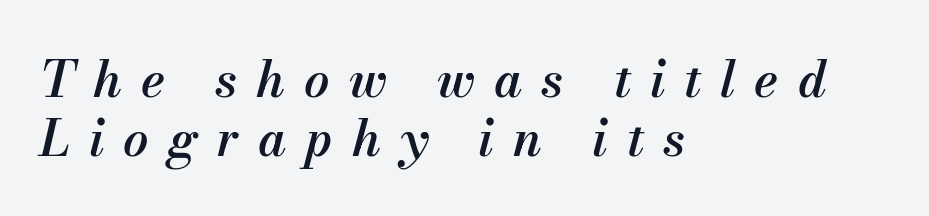
{"italic": "yes", "lean": "right", "slant_degrees": 13, "bold": "semi", "weight": "semibold", "width": "normal", "stroke_contrast": "medium", "x_height": "small", "monospaced": "no", "underline": "no", "align": "left", "line_spacing_ratio": 1.18, "letter_spacing": "wide", "letter_spacing_em": 0.38, "glyph_px": 50}
